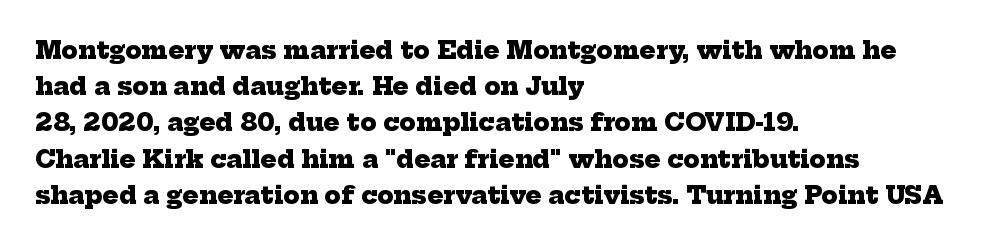
Q: Is the text bold? A: Yes.
Q: Is the text underlined? A: No.
Q: How is the paragraph aligned? A: Left-aligned.
Q: Is the spacing between letters normal or unusually wide? A: Normal.
Q: Is the spacing between lines tight, normal or loose? A: Normal.
